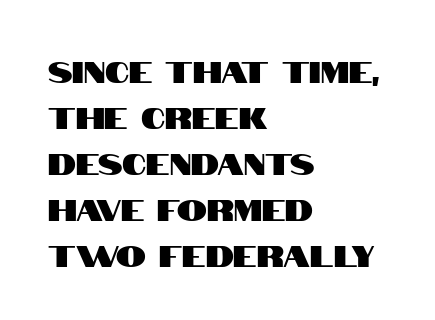
{"serif": "no", "italic": "no", "width": "condensed", "stroke_contrast": "high", "x_height": "large", "monospaced": "no", "underline": "no", "align": "left", "line_spacing": "normal", "line_spacing_ratio": 1.53, "letter_spacing": "normal", "letter_spacing_em": 0.0, "glyph_px": 30}
